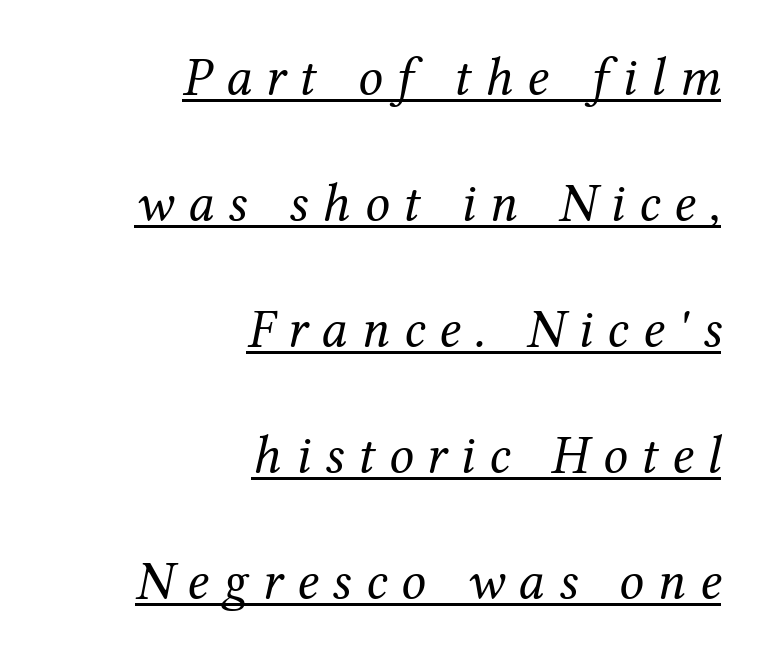
The image shows 55 px regular-weight serif type, italic (leaning right); set right-aligned, loose line spacing (2.29x), unusually wide letter spacing (+0.25 em), underlined; medium stroke contrast and a medium x-height.
